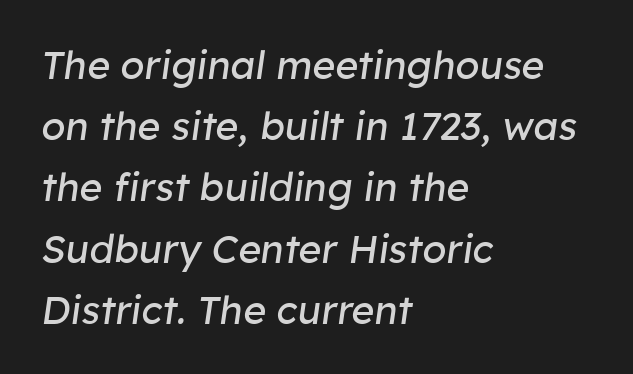
Honestly, there is no underline to notice here at all. Casual observation: everything's shoved over to the left. Is the type heavy? It reads as light-to-regular instead. Italic: yes, the glyphs are oblique. Varying glyph widths throughout — classic text-font behaviour.
